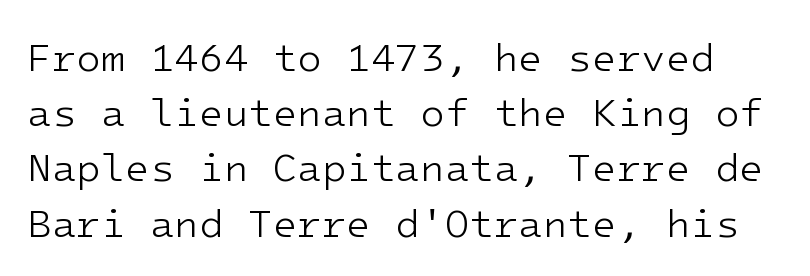
{"serif": "no", "italic": "no", "bold": "no", "weight": "light", "width": "normal", "stroke_contrast": "low", "x_height": "medium", "monospaced": "yes", "underline": "no", "line_spacing": "normal", "line_spacing_ratio": 1.38, "letter_spacing": "normal", "letter_spacing_em": 0.0, "glyph_px": 40}
